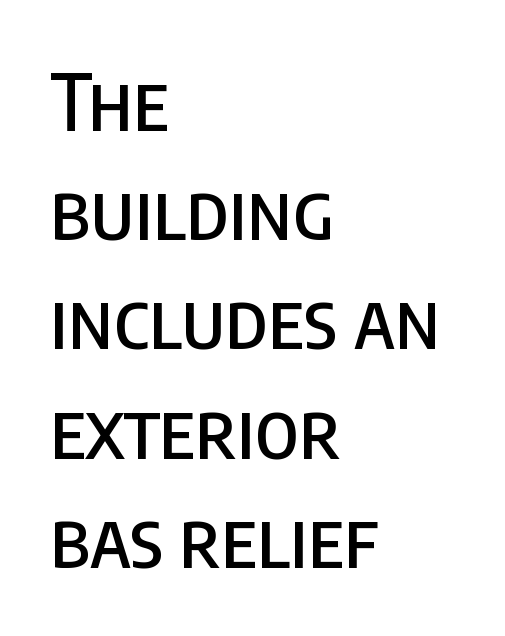
Q: Is the text italic (slanted)? A: No, it is upright.
Q: Is the typeface a serif or a sans-serif typeface? A: Sans-serif.
Q: Is the text underlined? A: No.
Q: How is the paragraph aligned? A: Left-aligned.
Q: Is the spacing between letters normal or unusually wide? A: Normal.
Q: Is the spacing between lines tight, normal or loose? A: Normal.
Q: Width (condensed, normal, or wide)? A: Condensed.
Q: Stroke contrast? A: Low.
Q: x-height? A: Large.
Q: Monospaced? A: No.
